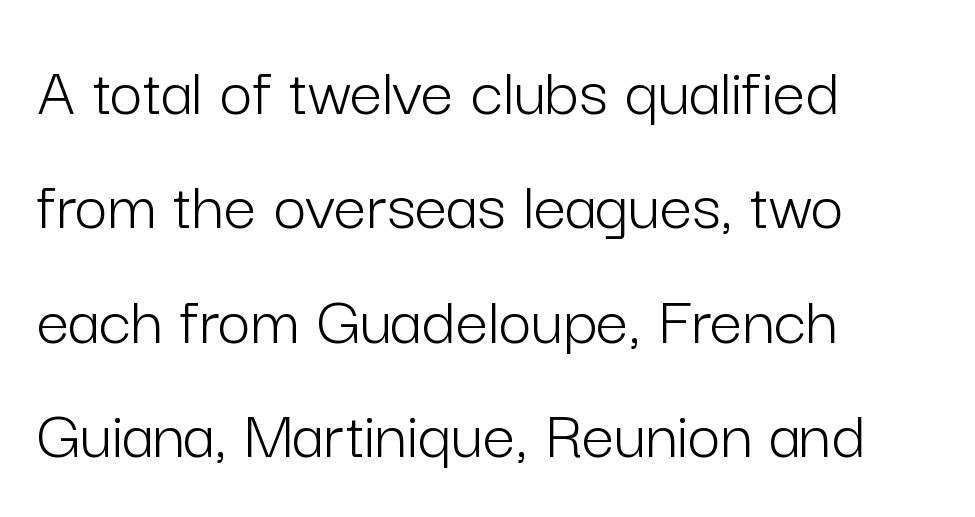
Each row of text sits above clean, open space. Weight: regular or lighter. If you measured baseline to baseline, you'd find a middling distance. These lines stack with their left ends in a neat column. You can tell it's not italic because the verticals are truly vertical.
